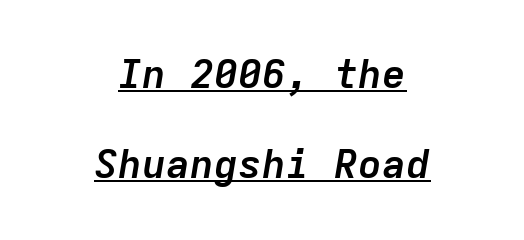
The image shows 40 px semibold type, italic (leaning right), monospaced; set centered, loose line spacing (2.26x), normal letter spacing, underlined; low stroke contrast and a medium x-height.
